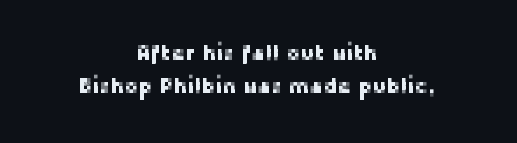
The passage shown has conventional tracking throughout. Which margin do the lines hug? Neither — every line sits in the middle. The vertical gap from one line to the next is medium. Notice how the stems are strictly vertical — no italics here.
